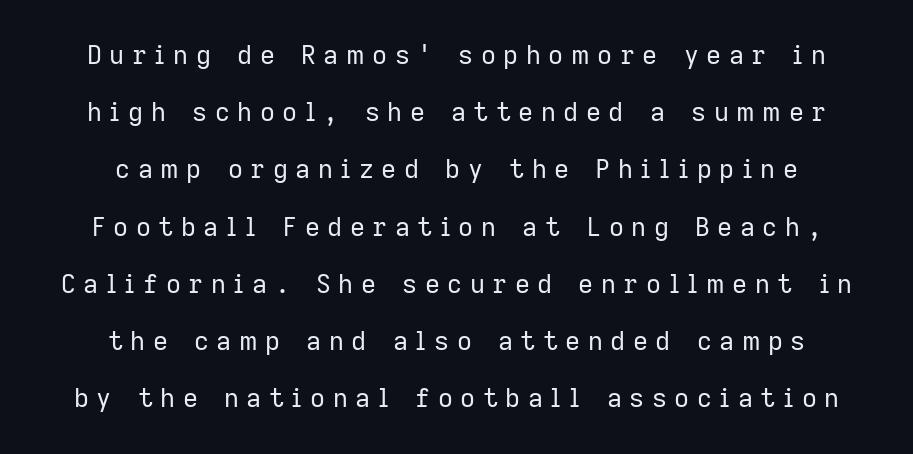
Q: Is the text bold? A: No.
Q: Is the text italic (slanted)? A: No, it is upright.
Q: Is the text underlined? A: No.
Q: How is the paragraph aligned? A: Centered.
Q: Is the spacing between letters normal or unusually wide? A: Unusually wide.
Q: Is the spacing between lines tight, normal or loose? A: Loose.
